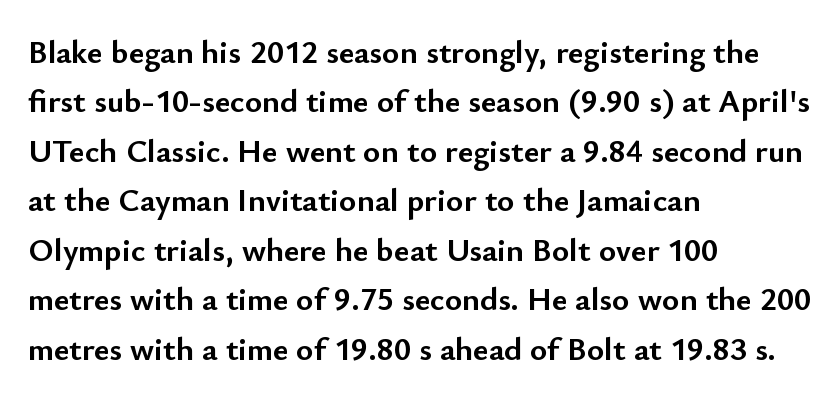
The image shows 33 px semibold sans-serif type, upright; set left-aligned, normal line spacing (1.5x), normal letter spacing, not underlined; low stroke contrast and a small x-height.
